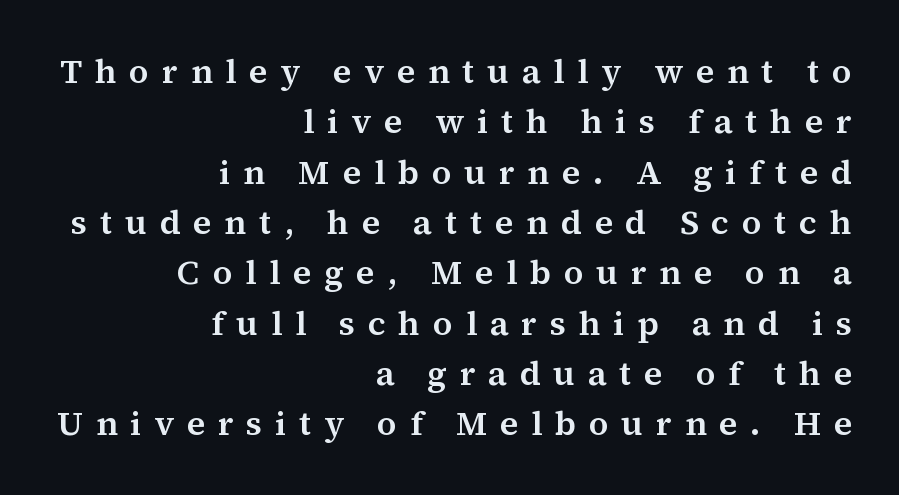
Q: Is the text italic (slanted)? A: No, it is upright.
Q: Is the typeface a serif or a sans-serif typeface? A: Serif.
Q: Is the text underlined? A: No.
Q: How is the paragraph aligned? A: Right-aligned.
Q: Is the spacing between letters normal or unusually wide? A: Unusually wide.
Q: Is the spacing between lines tight, normal or loose? A: Normal.
Q: Width (condensed, normal, or wide)? A: Normal.
Q: Stroke contrast? A: Medium.
Q: x-height? A: Medium.
Q: Monospaced? A: No.
